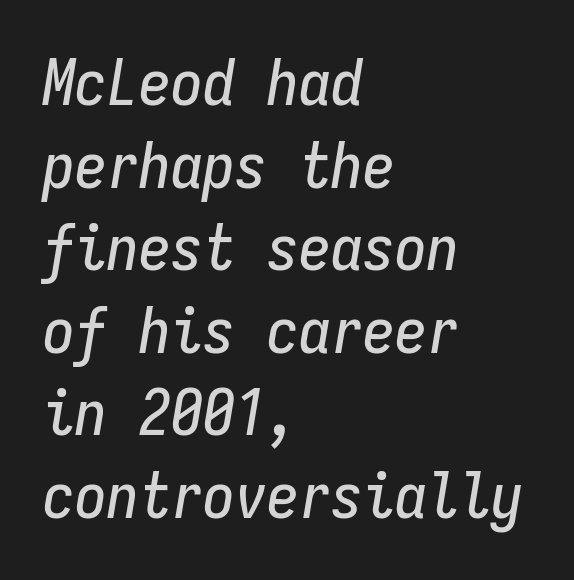
{"italic": "yes", "lean": "right", "slant_degrees": 9, "width": "condensed", "stroke_contrast": "low", "x_height": "medium", "monospaced": "yes", "underline": "no", "align": "left", "line_spacing": "normal", "line_spacing_ratio": 1.29, "letter_spacing": "normal", "letter_spacing_em": 0.0, "glyph_px": 64}
